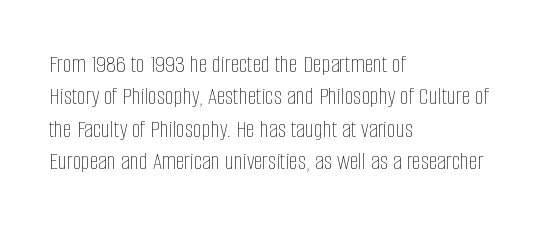
Q: Is the text bold? A: No.
Q: Is the text italic (slanted)? A: No, it is upright.
Q: Is the text underlined? A: No.
Q: How is the paragraph aligned? A: Left-aligned.
Q: Is the spacing between letters normal or unusually wide? A: Normal.
Q: Is the spacing between lines tight, normal or loose? A: Normal.
